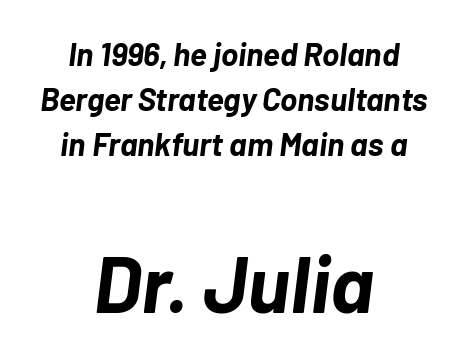
This sample has the flowing, uneven cadence of proportional lettering. The specimen reads as italic at a glance. Between one letter and the next there's only the usual sliver of space. Vertical spacing — default.
